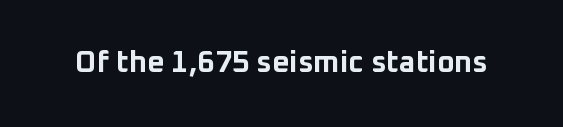
{"serif": "no", "italic": "no", "bold": "yes", "weight": "bold", "width": "normal", "stroke_contrast": "low", "x_height": "medium", "monospaced": "no", "underline": "no", "letter_spacing": "normal", "letter_spacing_em": 0.0, "glyph_px": 30}
